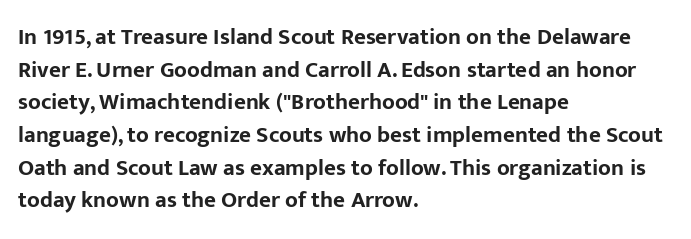
The image shows 23 px bold type, upright; set left-aligned, normal line spacing (1.42x), normal letter spacing, not underlined.
